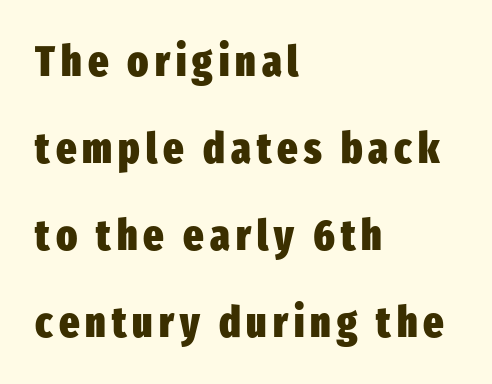
{"serif": "no", "italic": "no", "bold": "yes", "weight": "heavy", "width": "condensed", "stroke_contrast": "low", "x_height": "medium", "monospaced": "no", "underline": "no", "align": "left", "line_spacing": "loose", "line_spacing_ratio": 2.02, "glyph_px": 43}
